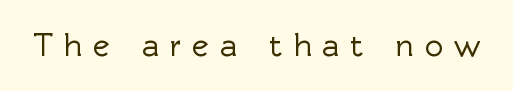
Q: Is the text italic (slanted)? A: No, it is upright.
Q: Is the typeface a serif or a sans-serif typeface? A: Sans-serif.
Q: Is the text underlined? A: No.
Q: Is the spacing between letters normal or unusually wide? A: Unusually wide.
Q: Width (condensed, normal, or wide)? A: Normal.
Q: x-height? A: Medium.
Q: Monospaced? A: No.
